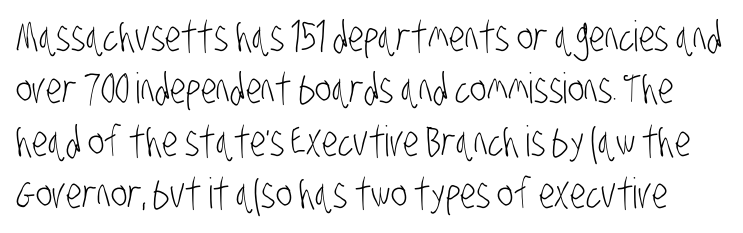
No feet cap the strokes, marking this as sans-serif type. This sample has the flowing, uneven cadence of proportional lettering. Interline gaps are of average width in this sample. Stems and bowls with no extra thickness — not bold.
